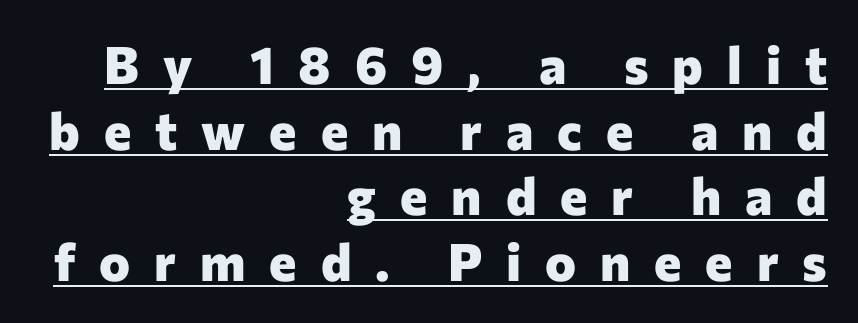
The image shows 52 px heavy sans-serif type, upright; set right-aligned, normal line spacing (1.26x), unusually wide letter spacing (+0.46 em), underlined; low stroke contrast and a medium x-height.
